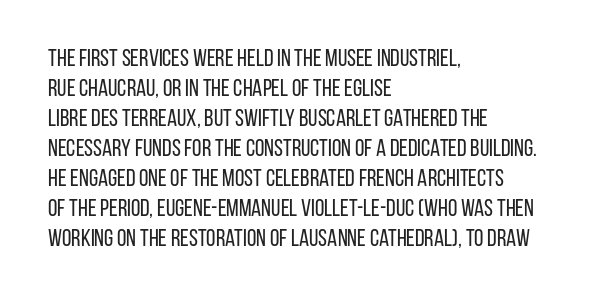
The image shows 24 px text type, upright; set left-aligned, normal line spacing (1.25x), normal letter spacing, not underlined.
